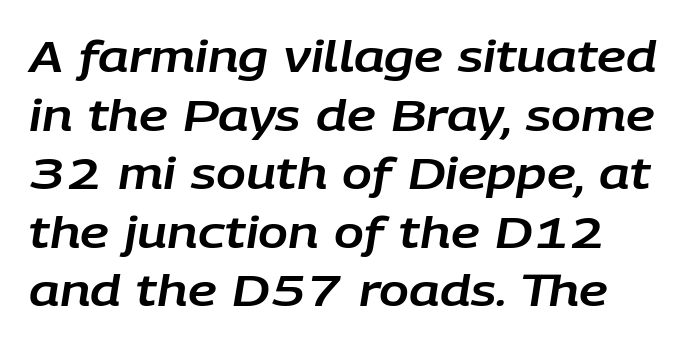
Compared with typical paragraphs, the rows here are spaced about the same. Is this a fixed-width face? No — the glyphs have proportional, varying widths. Quick note: italic. Anything drawn beneath the words? Only blank space. Spacing between characters is what you'd get straight out of the box.
